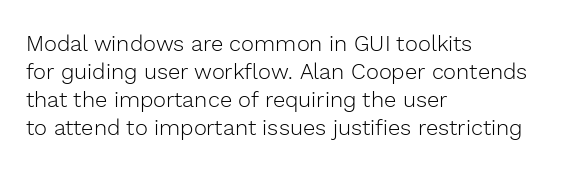
Normally led — the rows are evenly, conventionally spaced. Underlining? Definitely not there. The axis of the letterforms is exactly vertical. The passage is arranged the way most books set body copy — flush left. Default kerning and tracking; the words read as compact shapes.
